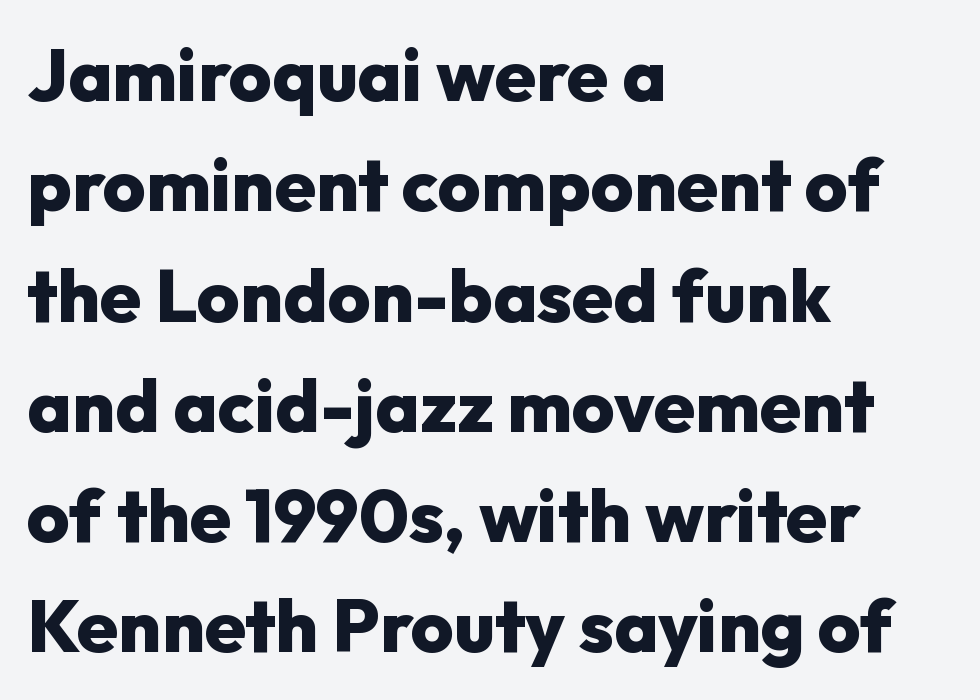
Q: Is the text bold? A: Yes.
Q: Is the text italic (slanted)? A: No, it is upright.
Q: Is the typeface a serif or a sans-serif typeface? A: Sans-serif.
Q: Is the text underlined? A: No.
Q: How is the paragraph aligned? A: Left-aligned.
Q: Is the spacing between letters normal or unusually wide? A: Normal.
Q: Is the spacing between lines tight, normal or loose? A: Normal.
Q: Width (condensed, normal, or wide)? A: Normal.
Q: Stroke contrast? A: Low.
Q: x-height? A: Medium.
Q: Monospaced? A: No.
